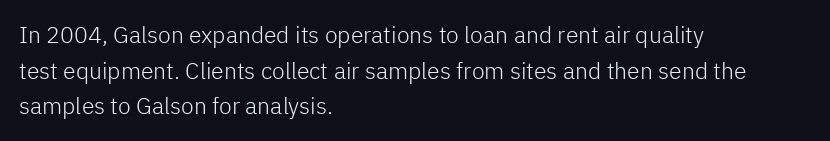
The image shows 23 px text type, upright; set left-aligned, normal line spacing (1.55x), normal letter spacing, not underlined.
